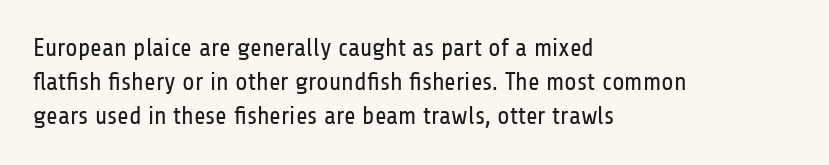
{"italic": "no", "bold": "no", "underline": "no", "align": "left", "line_spacing": "normal", "line_spacing_ratio": 1.37, "letter_spacing": "normal", "letter_spacing_em": 0.0, "glyph_px": 25}
